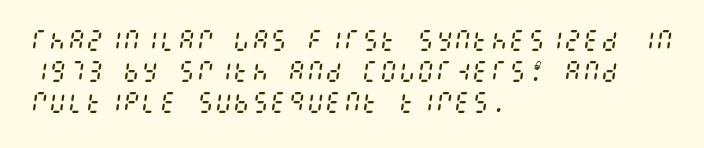
{"italic": "yes", "lean": "right", "slant_degrees": 8, "bold": "no", "underline": "no", "align": "left", "line_spacing": "normal", "line_spacing_ratio": 1.35, "letter_spacing": "normal", "letter_spacing_em": 0.0, "glyph_px": 23}
